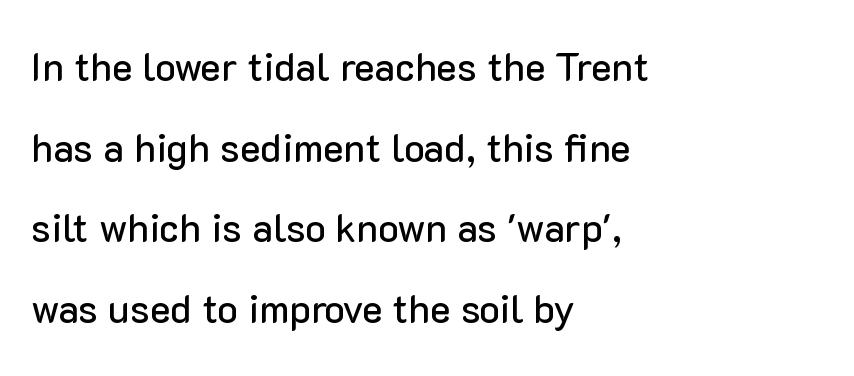
The passage shown stacks its lines with a broad gap. The glyphs in this specimen are sans serif. The gaps between neighbouring characters are ordinary and unremarkable. You could not count columns in this text — the font is proportionally spaced. Posture: straight, roman, zero tilt. Any mark beneath the type? The region is blank.
